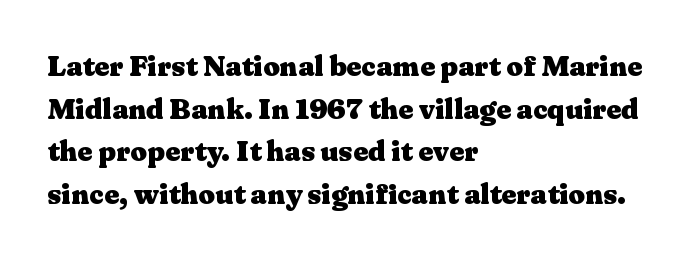
Q: Is the text bold? A: Yes.
Q: Is the text italic (slanted)? A: No, it is upright.
Q: Is the typeface a serif or a sans-serif typeface? A: Serif.
Q: Is the text underlined? A: No.
Q: How is the paragraph aligned? A: Left-aligned.
Q: Is the spacing between letters normal or unusually wide? A: Normal.
Q: Is the spacing between lines tight, normal or loose? A: Normal.
Q: Width (condensed, normal, or wide)? A: Wide.
Q: Stroke contrast? A: Medium.
Q: x-height? A: Medium.
Q: Monospaced? A: No.
